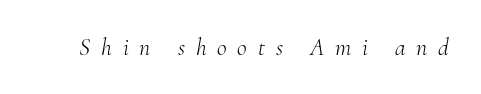
{"italic": "yes", "lean": "right", "slant_degrees": 10, "bold": "no", "underline": "no", "letter_spacing": "wide", "letter_spacing_em": 0.45, "glyph_px": 24}
